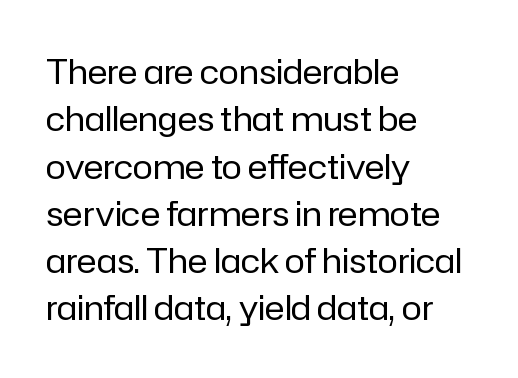
The glyphs in this specimen are sans serif. Rendered with straight, roman letterforms. Which margin do the lines hug? The left one — the right edge is uneven. Glance below the letters and you will spot only blank space.
